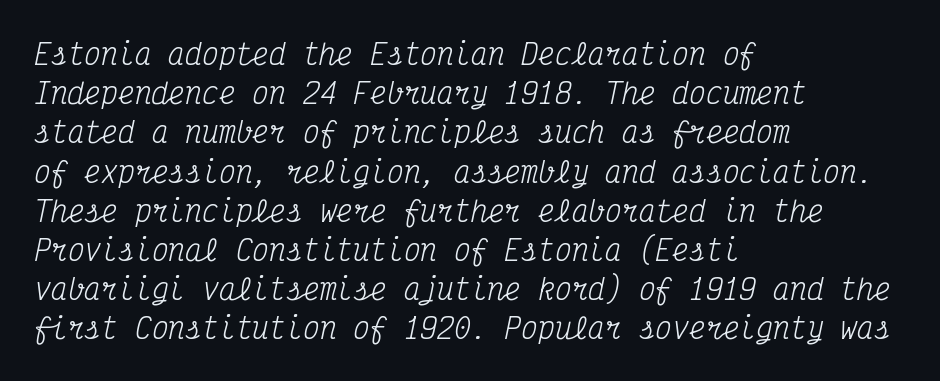
Honestly, the row spacing looks completely unremarkable. Are there feet on the stems? There are — it's a serif. Summary of weight: not heavy and not bold. Tracking value appears to be zero — textbook default spacing. Beneath every word, the page is bare. Reading down the block, your eye returns to a fixed left position each line.
